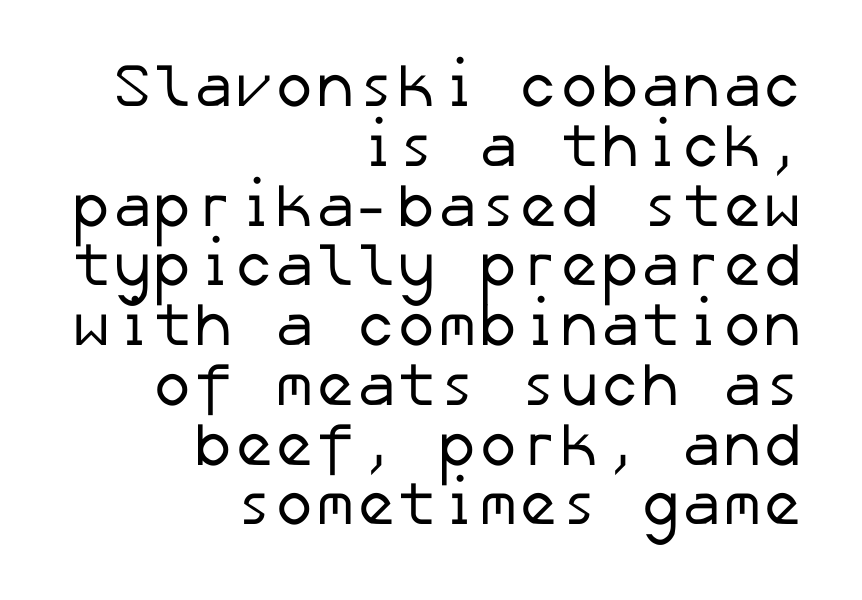
{"serif": "no", "bold": "no", "weight": "regular", "width": "normal", "stroke_contrast": "low", "x_height": "medium", "underline": "no", "align": "right", "line_spacing": "tight", "line_spacing_ratio": 0.98, "letter_spacing": "normal", "letter_spacing_em": 0.0, "glyph_px": 61}
